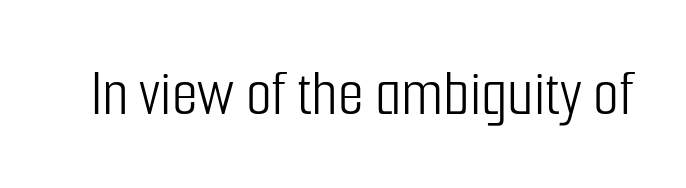
The typography opts for an upright posture over an oblique one. Nothing unusual about the tracking: characters are spaced as the font intends. No extra ink here — the face is not bold. Here the designer chose a conventional face with non-uniform glyph widths. The passage shown is not underscored anywhere.
